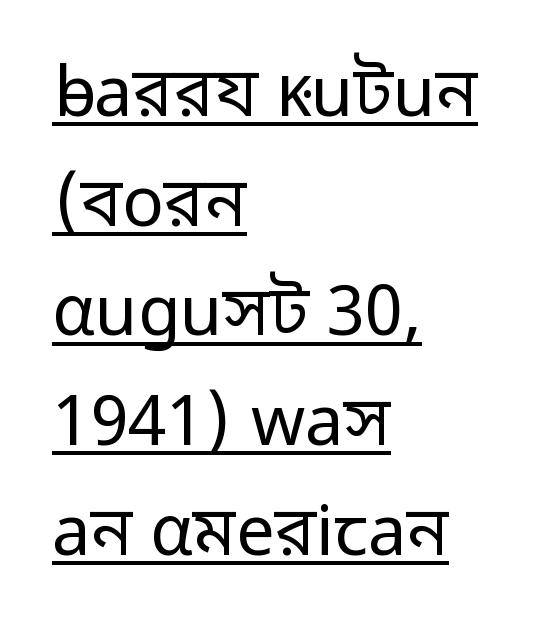
The image shows 69 px regular-weight sans-serif type, upright; set left-aligned, normal line spacing (1.59x), normal letter spacing, underlined; low stroke contrast and a medium x-height.
